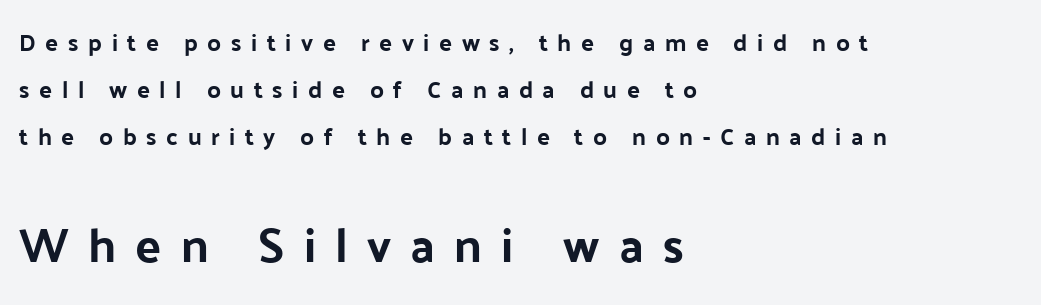
A sans-serif font was chosen for this passage. Students, observe: this is what heavily led, spacious text looks like. The typesetting leans heavy: a genuine bold. Check under the words: just untouched page.
